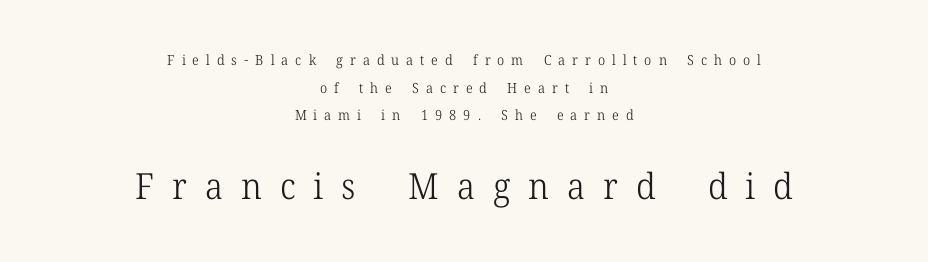
Q: Is the text bold? A: No.
Q: Is the text italic (slanted)? A: No, it is upright.
Q: Is the typeface a serif or a sans-serif typeface? A: Serif.
Q: Is the text underlined? A: No.
Q: How is the paragraph aligned? A: Centered.
Q: Is the spacing between letters normal or unusually wide? A: Unusually wide.
Q: Is the spacing between lines tight, normal or loose? A: Loose.
Q: Which block of text is set in a larger size, the first (top) or the second (bottom)? A: The second (bottom) one.
Q: Width (condensed, normal, or wide)? A: Normal.
Q: Stroke contrast? A: Low.
Q: x-height? A: Medium.
Q: Monospaced? A: No.
